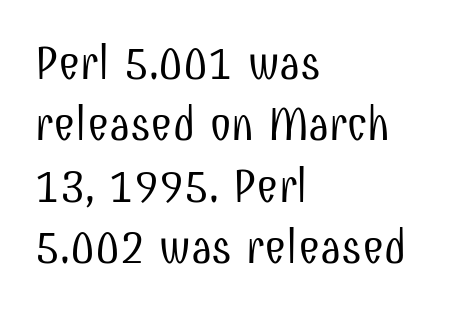
The image shows 48 px light, condensed sans-serif type, upright; set left-aligned, normal line spacing (1.28x), normal letter spacing, not underlined; low stroke contrast and a medium x-height.
